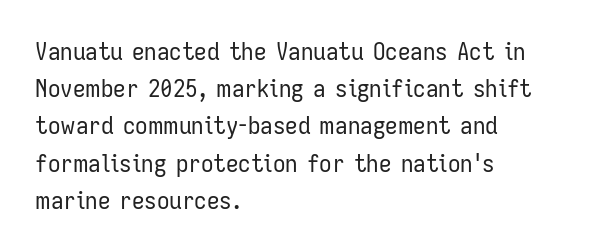
The image shows 25 px text type, upright; set left-aligned, normal line spacing (1.49x), normal letter spacing, not underlined.
